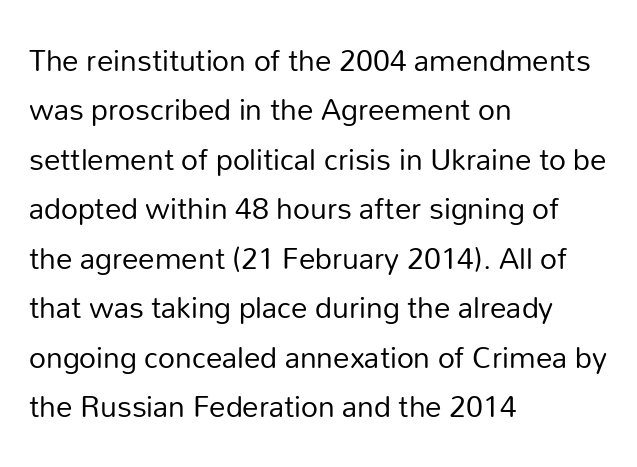
Normally led — the rows are evenly, conventionally spaced. Compared with a typical body face, this is equally light or lighter still. Is this a sans? Yes — the strokes have no serifs. The tracking reads as untouched default to a designer's eye.
